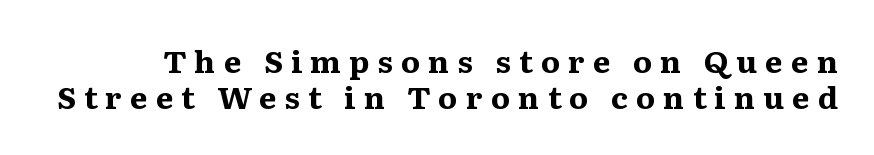
{"serif": "yes", "italic": "no", "bold": "yes", "weight": "bold", "width": "normal", "stroke_contrast": "medium", "x_height": "medium", "monospaced": "no", "underline": "no", "line_spacing_ratio": 1.16, "letter_spacing": "wide", "letter_spacing_em": 0.26, "glyph_px": 31}
